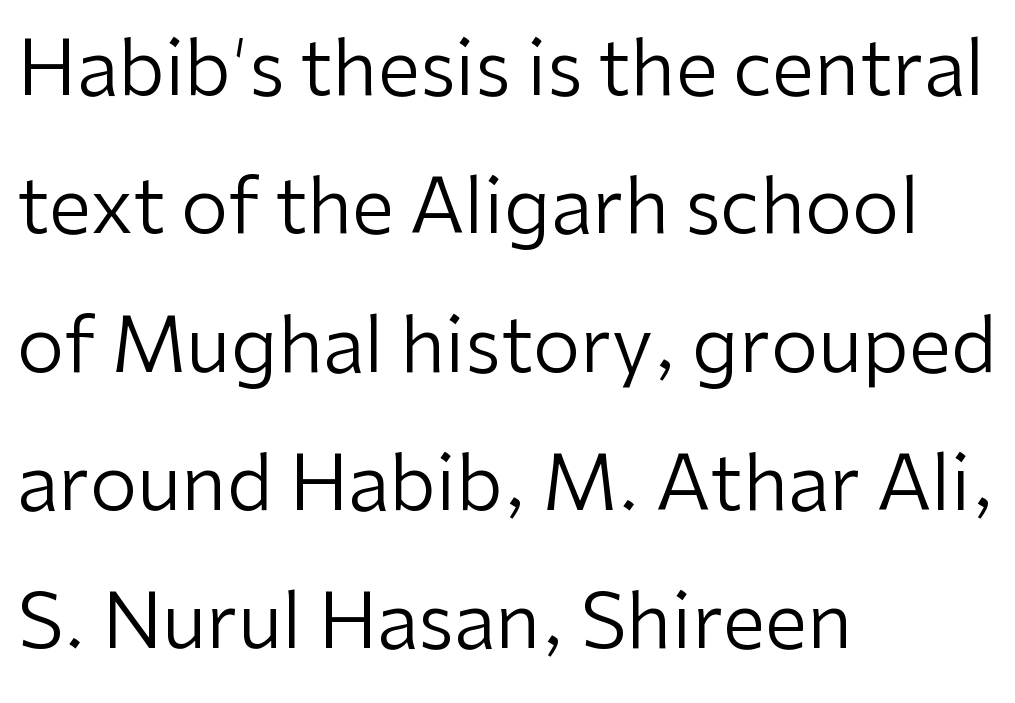
The image shows 76 px regular-weight sans-serif type, upright; set left-aligned, line spacing 1.82x, normal letter spacing, not underlined; low stroke contrast and a medium x-height.
